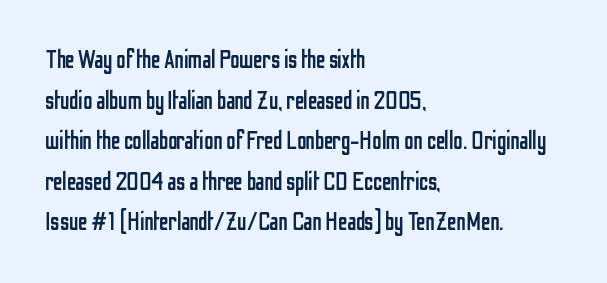
The zone under the glyphs is completely vacant. Letters have the restrained weight of plain body copy at most. Line beginnings align vertically; line endings do not. The gaps between neighbouring characters are ordinary and unremarkable.
